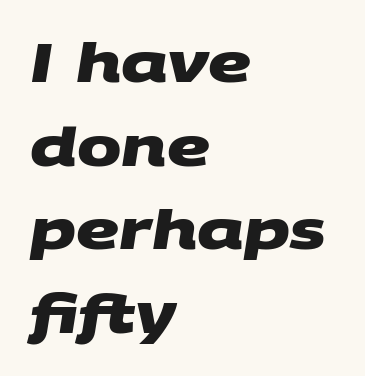
{"serif": "no", "bold": "yes", "weight": "heavy", "width": "wide", "stroke_contrast": "medium", "x_height": "large", "monospaced": "no", "underline": "no", "align": "left", "line_spacing": "normal", "line_spacing_ratio": 1.58, "letter_spacing": "normal", "letter_spacing_em": 0.0, "glyph_px": 53}
